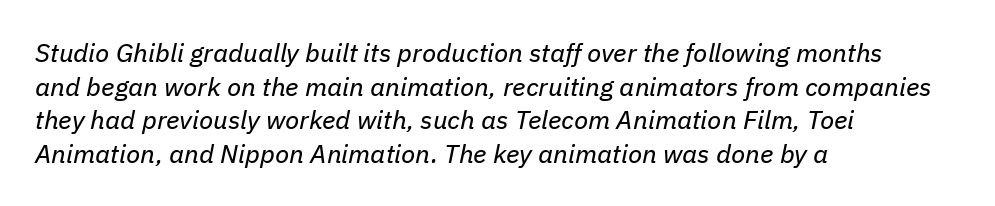
The image shows 26 px text type, italic (leaning right); set left-aligned, normal line spacing (1.29x), normal letter spacing, not underlined.
